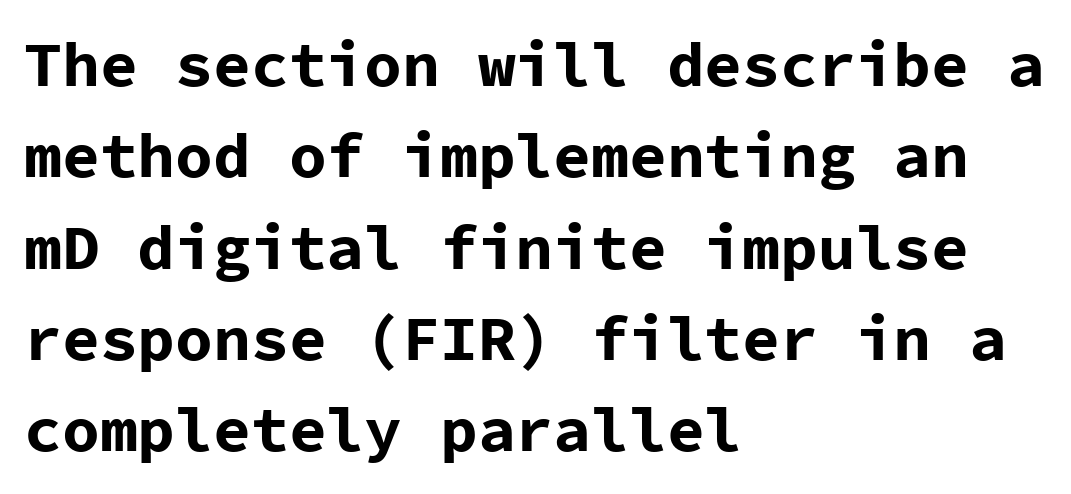
Spacing verdict: monospaced, one width for all characters. Leading matches the norm, producing a regular column. Emphasis by weight is at full strength: bold. Nope, no serifs anywhere on these letters.
